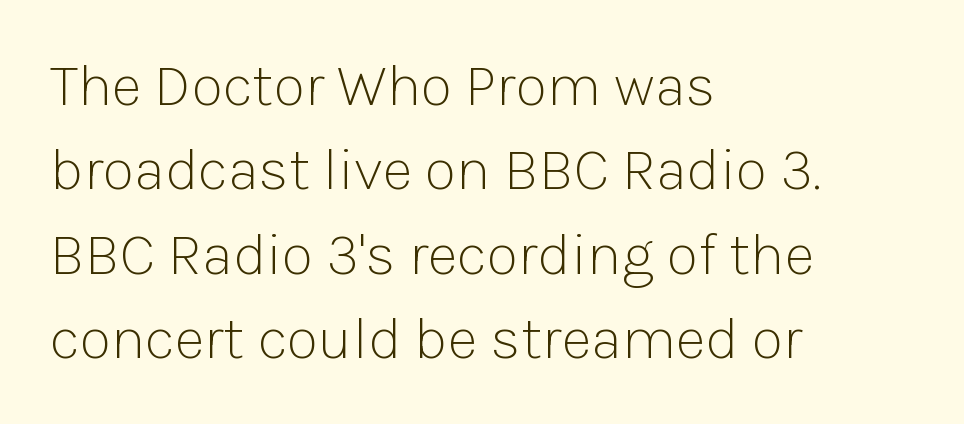
The image shows 59 px light sans-serif type, upright; set left-aligned, normal line spacing (1.43x), normal letter spacing, not underlined; low stroke contrast and a medium x-height.
